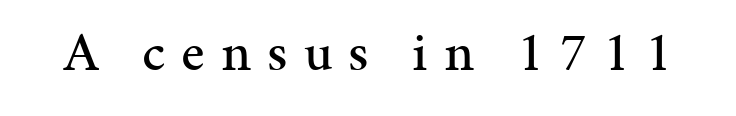
Q: Is the text italic (slanted)? A: No, it is upright.
Q: Is the typeface a serif or a sans-serif typeface? A: Serif.
Q: Is the text underlined? A: No.
Q: Is the spacing between letters normal or unusually wide? A: Unusually wide.
Q: Width (condensed, normal, or wide)? A: Normal.
Q: Stroke contrast? A: Medium.
Q: x-height? A: Medium.
Q: Monospaced? A: No.
